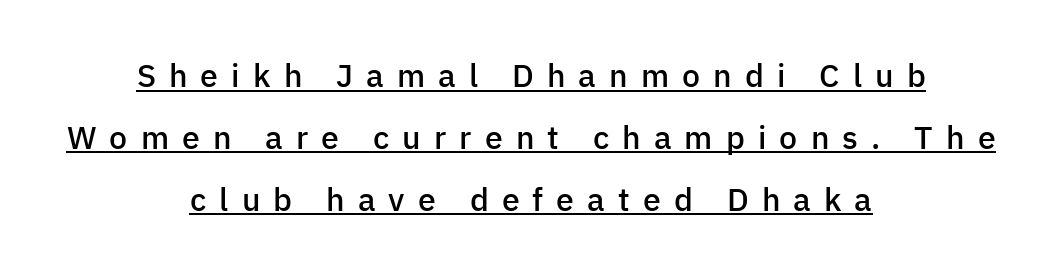
Q: Is the text bold? A: Semi-bold.
Q: Is the text italic (slanted)? A: No, it is upright.
Q: Is the typeface a serif or a sans-serif typeface? A: Sans-serif.
Q: Is the text underlined? A: Yes.
Q: How is the paragraph aligned? A: Centered.
Q: Is the spacing between letters normal or unusually wide? A: Unusually wide.
Q: Is the spacing between lines tight, normal or loose? A: Loose.
Q: Width (condensed, normal, or wide)? A: Normal.
Q: Stroke contrast? A: Low.
Q: x-height? A: Medium.
Q: Monospaced? A: No.
